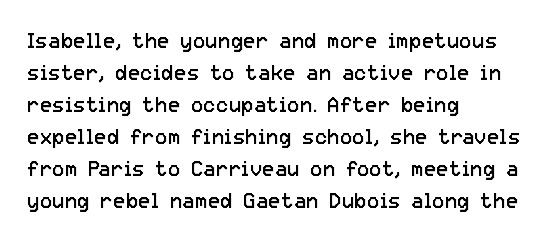
Vertical strokes here are truly vertical. The paragraph has a hard left edge and a soft right edge. The rendering uses a moderate line-height, typical for paragraphs. The cut favours lightness, reaching ordinary text weight at its darkest.
